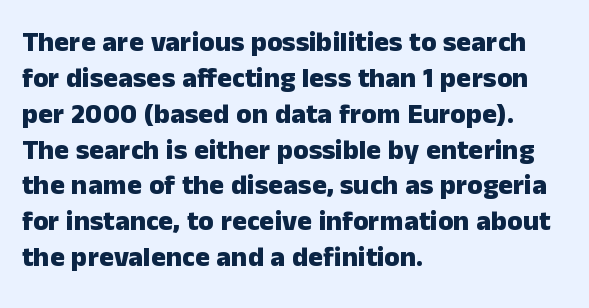
The designer left line spacing at the default. Visually the block forms a straight wall on the left and a jagged coastline on the right. Looks like regular typesetting: each glyph gets only the width it needs. The line texture is even and compact thanks to regular tracking. The space beneath each line is pristine and unruled. This is sans-serif lettering, the kind often seen on screens and signage.
